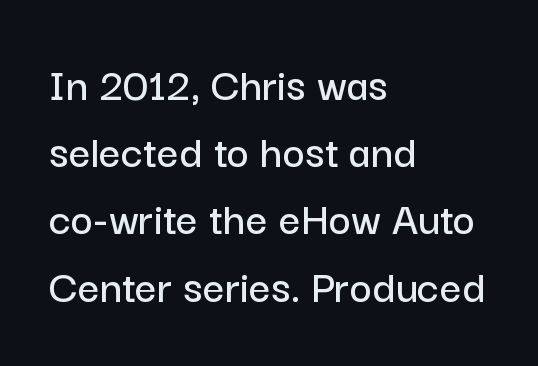
The letters sit at their default tracking, neither squeezed nor spread. Nope, no serifs anywhere on these letters. The setting favours the left margin, as ordinary paragraphs usually do. Evenly set lines give the paragraph a standard silhouette.
